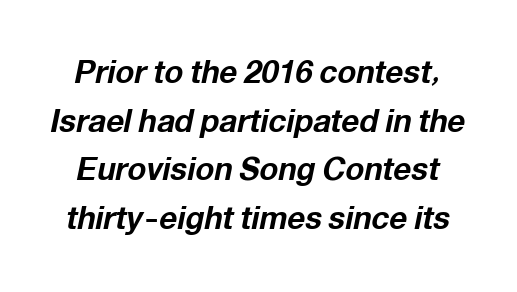
Q: Is the text bold? A: Yes.
Q: Is the text italic (slanted)? A: Yes, it leans right by about 12 degrees.
Q: Is the text underlined? A: No.
Q: Is the spacing between letters normal or unusually wide? A: Normal.
Q: Is the spacing between lines tight, normal or loose? A: Normal.
Q: Width (condensed, normal, or wide)? A: Normal.
Q: Stroke contrast? A: Low.
Q: x-height? A: Medium.
Q: Monospaced? A: No.
